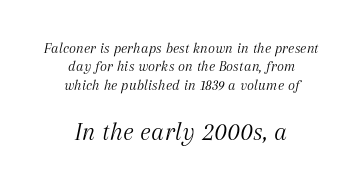
Each stroke keeps to a modest, everyday thickness or less. The rendering enlarges the type as you move from the upper chunk to the lower. Letter spacing: default. Rule under the text: the space is simply empty.
